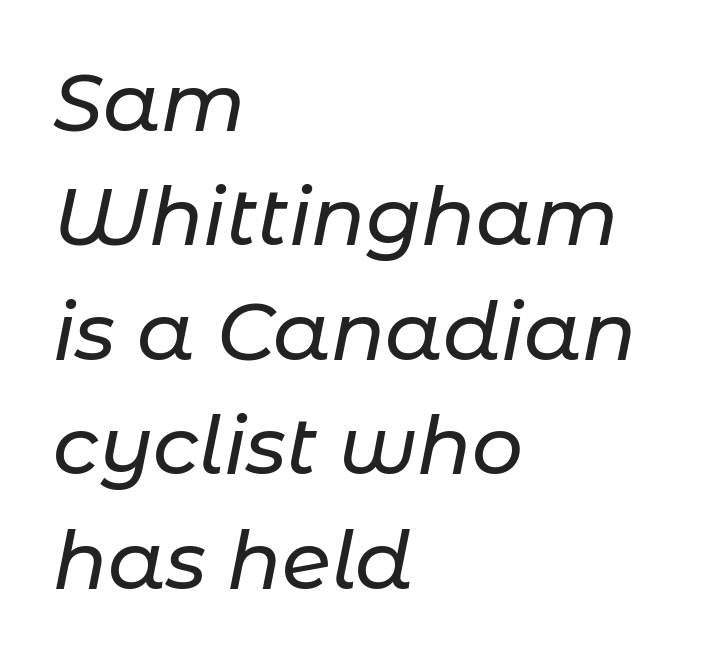
Descenders are the only things crossing below the line. Regarding leading, the lines here are spaced in the standard way. This sample is left-justified, so line endings fall wherever the words run out. The font's italic variant was chosen for this text. These lines are rendered in a variable-pitch font. The face used here is rendered with its standard letterfit.
